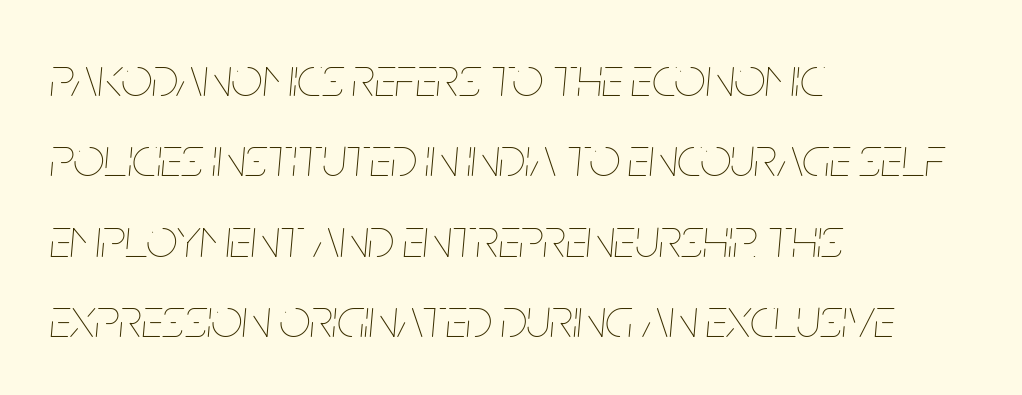
Baseline-to-baseline distance is the conventional proportion of letter height. Underline: absent. Teacher's note: observe the even left margin — that is flush-left alignment. This sample has the flowing, uneven cadence of proportional lettering.
